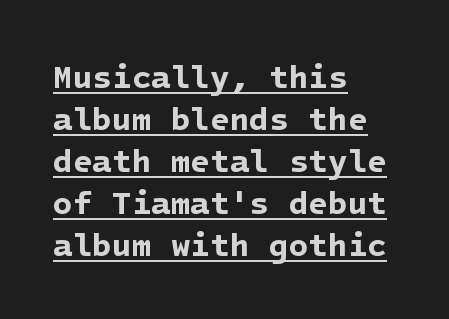
{"serif": "no", "bold": "yes", "weight": "bold", "width": "normal", "stroke_contrast": "low", "x_height": "medium", "underline": "yes", "align": "left", "line_spacing": "normal", "line_spacing_ratio": 1.31, "letter_spacing": "normal", "letter_spacing_em": 0.0, "glyph_px": 32}
